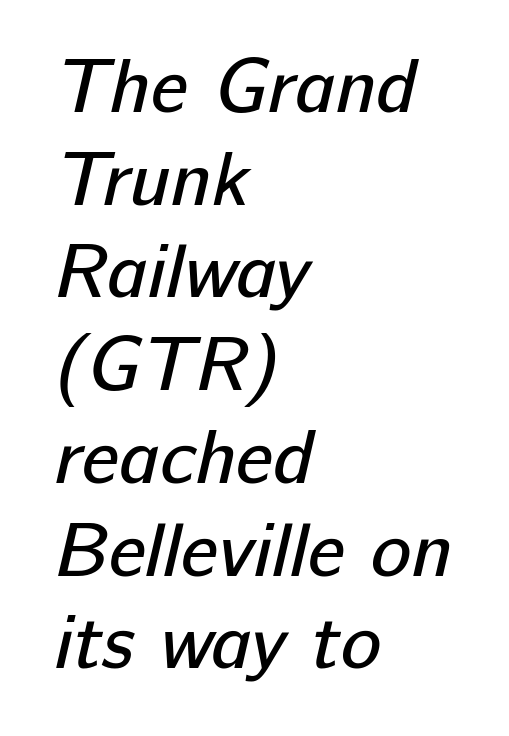
The image shows 76 px regular-weight sans-serif type; set left-aligned, line spacing 1.22x, normal letter spacing, not underlined; low stroke contrast and a medium x-height.
